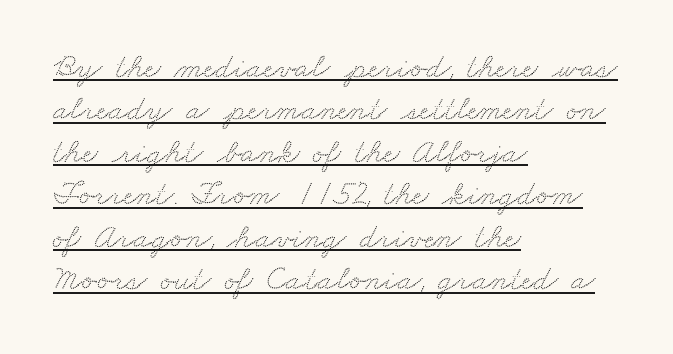
{"serif": "yes", "width": "wide", "stroke_contrast": "medium", "x_height": "small", "monospaced": "no", "underline": "yes", "align": "left", "line_spacing": "normal", "line_spacing_ratio": 1.25, "letter_spacing": "normal", "letter_spacing_em": 0.0, "glyph_px": 34}
